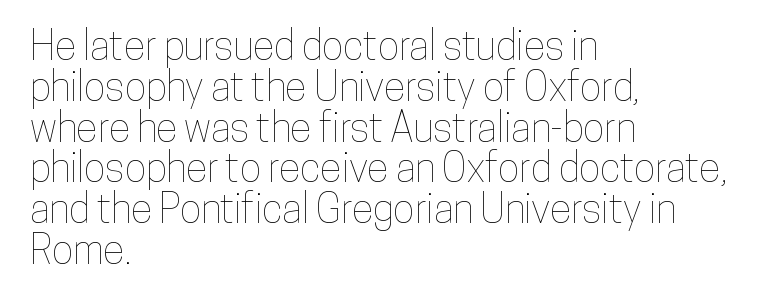
Each letter keeps its own natural width here, so spacing adapts to shape. The typesetter chose a ragged-right arrangement here. This sample uses an upright cut, with every glyph sitting square on the baseline. Rows of type sit shoulder to shoulder in the vertical direction.
